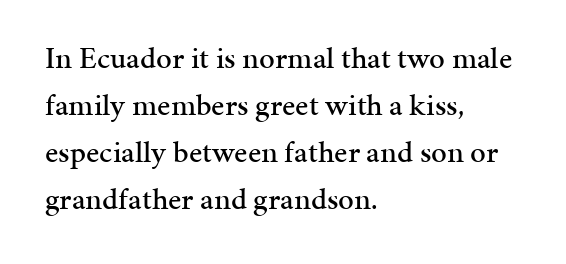
The image shows 31 px serif type, upright; set left-aligned, normal line spacing (1.52x), normal letter spacing, not underlined; medium stroke contrast and a medium x-height.
